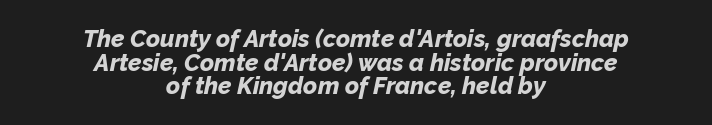
Italic: yes, the glyphs are oblique. The passage shown stacks its lines with hardly any gap. The rag falls on both sides of this text block equally. Chunky letters — that's bold for sure. No extra tracking has been applied to these lines.
